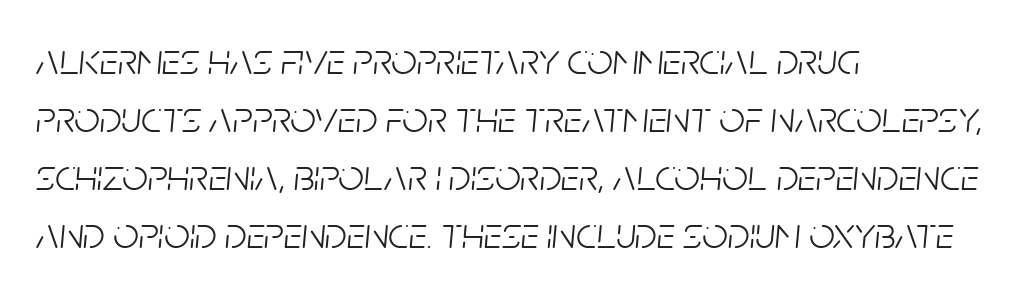
Q: Is the text bold? A: No.
Q: Is the text italic (slanted)? A: Yes, it leans right by about 5 degrees.
Q: Is the text underlined? A: No.
Q: How is the paragraph aligned? A: Left-aligned.
Q: Is the spacing between letters normal or unusually wide? A: Normal.
Q: Is the spacing between lines tight, normal or loose? A: Normal.
Q: Width (condensed, normal, or wide)? A: Condensed.
Q: Stroke contrast? A: Low.
Q: x-height? A: Large.
Q: Monospaced? A: No.
